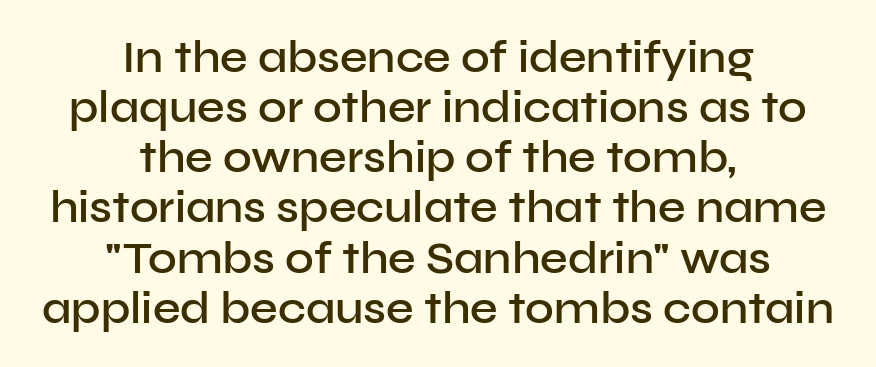
The image shows 44 px semibold sans-serif type, upright; set centered, tight line spacing (1.14x), normal letter spacing, not underlined; low stroke contrast and a medium x-height.
